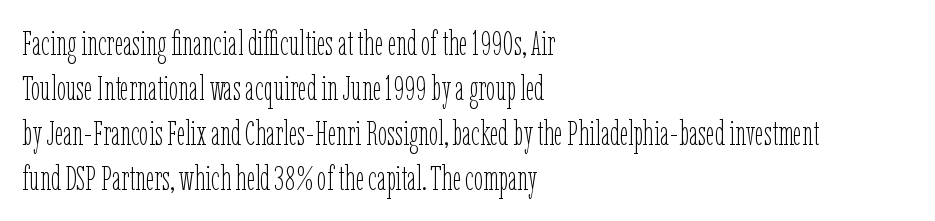
Looks like regular typesetting: each glyph gets only the width it needs. Nobody touched the tracking dial on this one. This sample keeps an unexceptional amount of space between lines. Tall strokes in this sample are plumb rather than angled.
